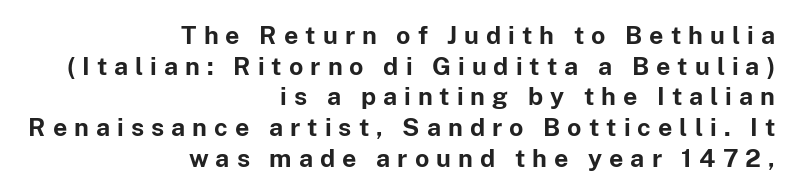
The image shows 25 px bold type, upright; set right-aligned, line spacing 1.23x, unusually wide letter spacing (+0.28 em), not underlined.
